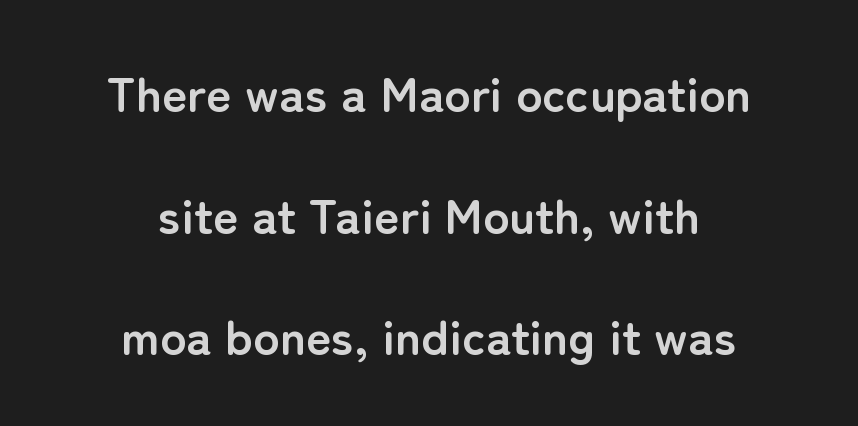
Do the characters align in a grid? No, the font is proportional. Short note: letters normally spaced. Chunky letters — that's bold for sure. Does the type have serifs? No, each stem ends abruptly. You could fit nearly another row in the gap between these rows. The specimen reads as upright at a glance.
